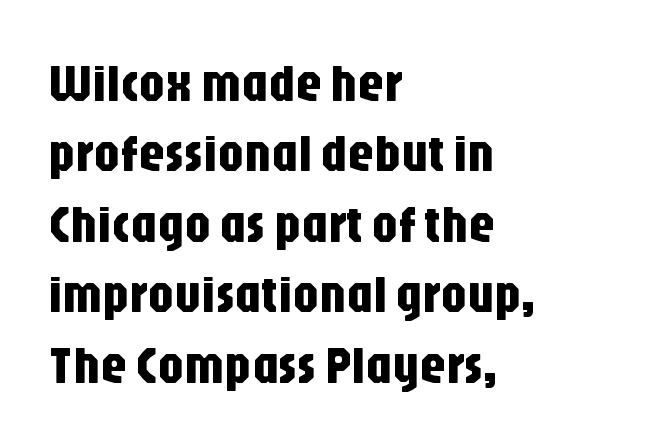
The image shows 53 px condensed sans-serif type, upright; set left-aligned, normal line spacing (1.33x), normal letter spacing, not underlined; low stroke contrast and a large x-height.
